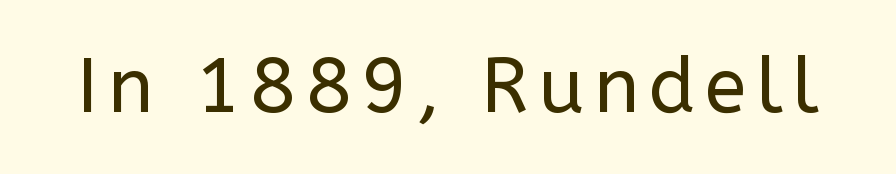
Heaviness? Minimal to ordinary, like unemphasized prose. A typesetter would call this proportional, since set widths differ per character. Has an underline been added? It has not. You can tell from the bare stems that sans-serif type was used. The font's upright variant was chosen for this text.
